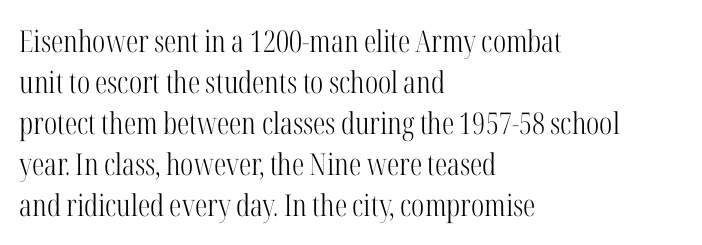
{"serif": "yes", "italic": "no", "bold": "no", "weight": "light", "width": "condensed", "stroke_contrast": "high", "x_height": "medium", "monospaced": "no", "underline": "no", "align": "left", "line_spacing": "normal", "line_spacing_ratio": 1.37, "letter_spacing": "normal", "letter_spacing_em": 0.0, "glyph_px": 30}
